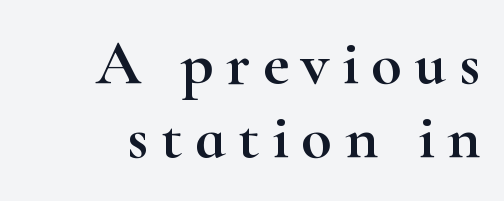
{"serif": "yes", "italic": "no", "width": "wide", "stroke_contrast": "high", "x_height": "small", "monospaced": "no", "underline": "no", "align": "right", "line_spacing_ratio": 1.18, "letter_spacing": "wide", "letter_spacing_em": 0.2, "glyph_px": 63}
